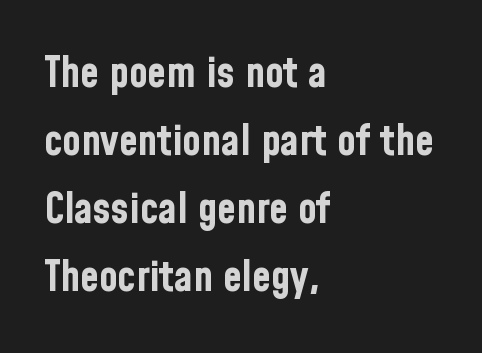
Glyph-to-glyph distance matches everyday printed text. Look at the bottom of the vertical strokes: they stop flat, with no serifs. What's the leading like? Ordinary, nothing unusual. Check under the words: just untouched page.
